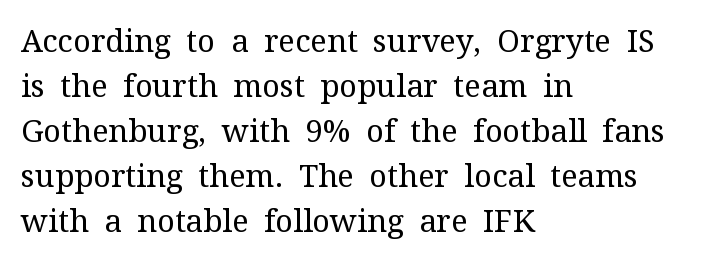
Q: Is the text bold? A: No.
Q: Is the text italic (slanted)? A: No, it is upright.
Q: Is the typeface a serif or a sans-serif typeface? A: Serif.
Q: Is the text underlined? A: No.
Q: How is the paragraph aligned? A: Left-aligned.
Q: Is the spacing between letters normal or unusually wide? A: Normal.
Q: Is the spacing between lines tight, normal or loose? A: Normal.
Q: Width (condensed, normal, or wide)? A: Normal.
Q: Stroke contrast? A: Medium.
Q: x-height? A: Medium.
Q: Monospaced? A: No.
